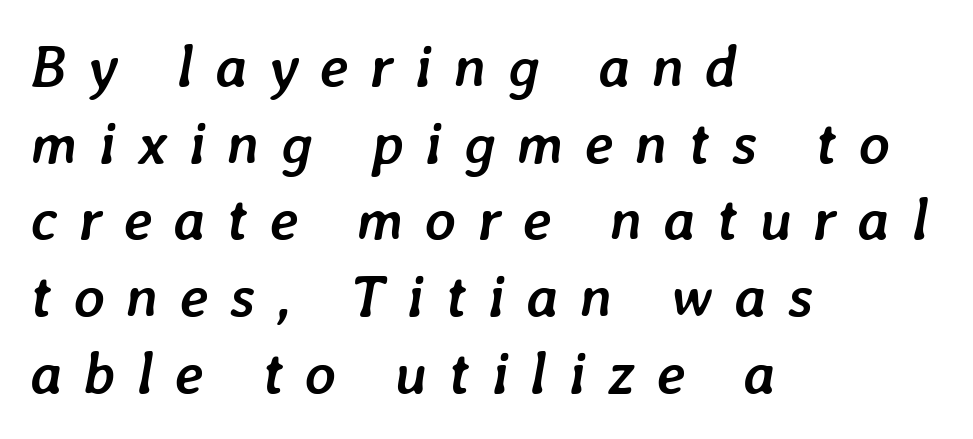
{"italic": "yes", "lean": "right", "slant_degrees": 7, "bold": "yes", "weight": "semibold", "width": "normal", "stroke_contrast": "low", "x_height": "medium", "monospaced": "no", "underline": "no", "align": "left", "line_spacing": "normal", "line_spacing_ratio": 1.3, "letter_spacing": "wide", "letter_spacing_em": 0.36, "glyph_px": 59}
